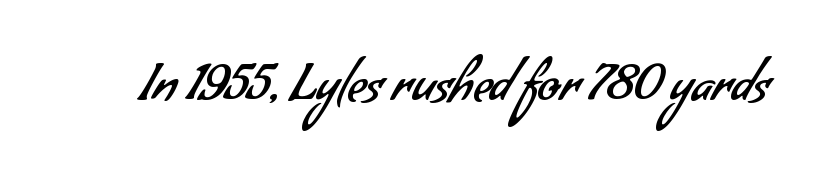
Q: Is the text bold? A: No.
Q: Is the typeface a serif or a sans-serif typeface? A: Sans-serif.
Q: Is the text underlined? A: No.
Q: Is the spacing between letters normal or unusually wide? A: Normal.
Q: Width (condensed, normal, or wide)? A: Normal.
Q: Stroke contrast? A: Low.
Q: x-height? A: Small.
Q: Monospaced? A: No.
